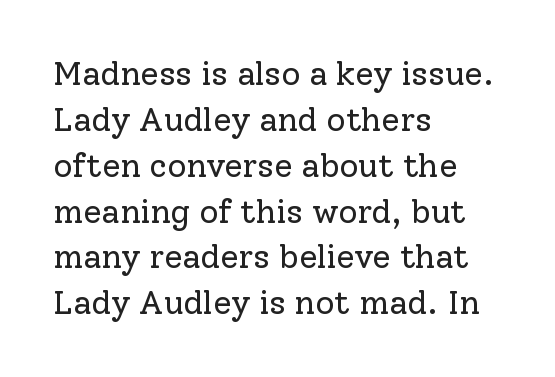
The image shows 33 px regular-weight serif type, upright; set left-aligned, normal line spacing (1.39x), normal letter spacing, not underlined; low stroke contrast and a medium x-height.
